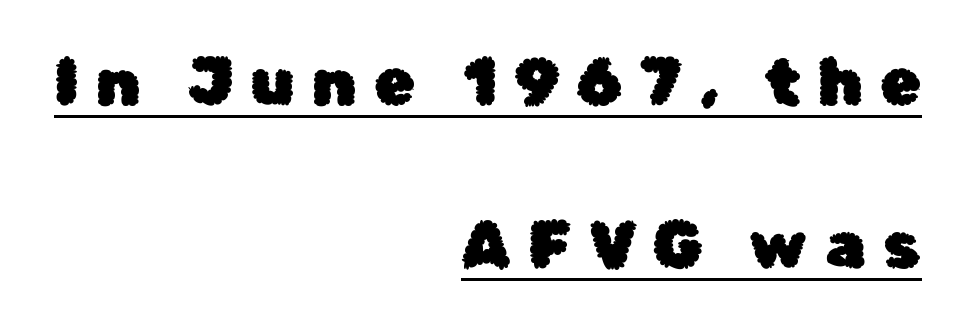
This sample has the flowing, uneven cadence of proportional lettering. This rendering employs a face without finishing strokes, i.e., a sans-serif. Every stem runs plumb, perpendicular to the baseline. The typesetter has applied underlining to the passage shown. Regarding leading, the lines here are spaced well apart.
